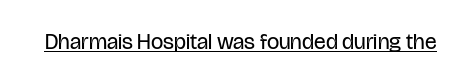
Does a line run under the words? Yes, clearly. Each word holds together tightly as a unit, with standard inter-letter gaps. When letters stand straight like this, we call the style roman or upright. Compared with a typical body face, this is equally light or lighter still.
